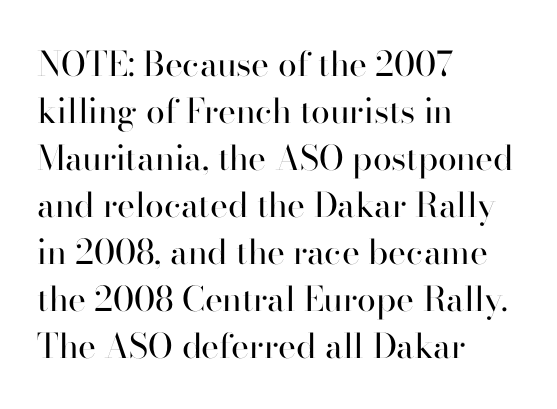
Letterform terminals end flat and unadorned throughout the passage. Unmarked baselines from the first word to the last. Each new line begins a customary step beneath the previous one. A roman cut, with each character standing at attention.
